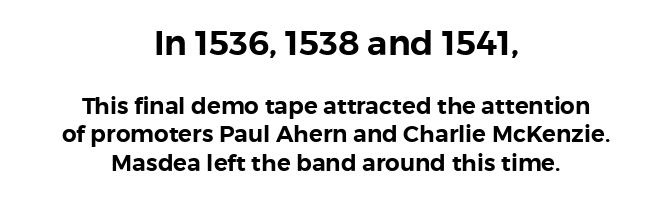
{"serif": "no", "italic": "no", "width": "normal", "stroke_contrast": "low", "x_height": "medium", "monospaced": "no", "underline": "no", "align": "center", "line_spacing_ratio": 1.23, "letter_spacing": "normal", "letter_spacing_em": 0.0, "larger_block": "first", "size_ratio": 1.48, "glyph_px": 34}
